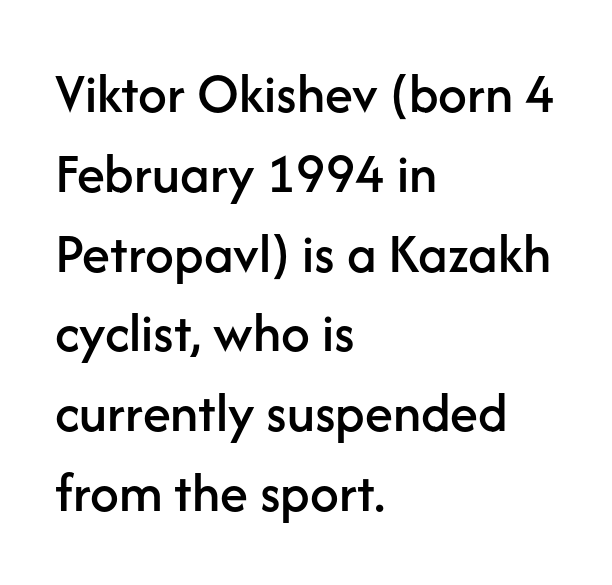
Q: Is the text italic (slanted)? A: No, it is upright.
Q: Is the typeface a serif or a sans-serif typeface? A: Sans-serif.
Q: Is the text underlined? A: No.
Q: How is the paragraph aligned? A: Left-aligned.
Q: Is the spacing between letters normal or unusually wide? A: Normal.
Q: Is the spacing between lines tight, normal or loose? A: Normal.
Q: Width (condensed, normal, or wide)? A: Normal.
Q: Stroke contrast? A: Low.
Q: x-height? A: Medium.
Q: Monospaced? A: No.
